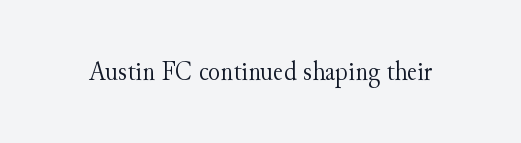
Q: Is the text bold? A: No.
Q: Is the text italic (slanted)? A: No, it is upright.
Q: Is the typeface a serif or a sans-serif typeface? A: Serif.
Q: Is the text underlined? A: No.
Q: Is the spacing between letters normal or unusually wide? A: Normal.
Q: Width (condensed, normal, or wide)? A: Normal.
Q: Stroke contrast? A: Medium.
Q: x-height? A: Small.
Q: Monospaced? A: No.
